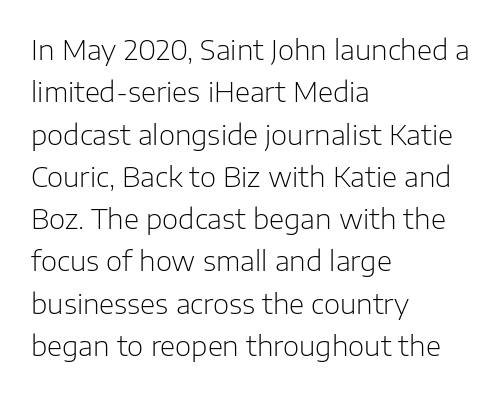
In CSS terms this would be text-align: left. Beneath every word, the page is bare. Between one letter and the next there's only the usual sliver of space. A typesetter would call this proportional, since set widths differ per character. Letterform terminals end flat and unadorned throughout the passage.
